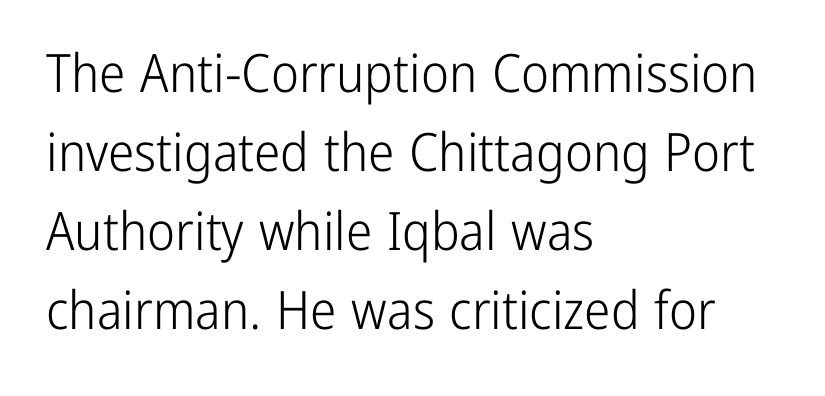
The image shows 53 px light, condensed sans-serif type, upright; set left-aligned, normal line spacing (1.49x), normal letter spacing, not underlined; low stroke contrast and a medium x-height.
